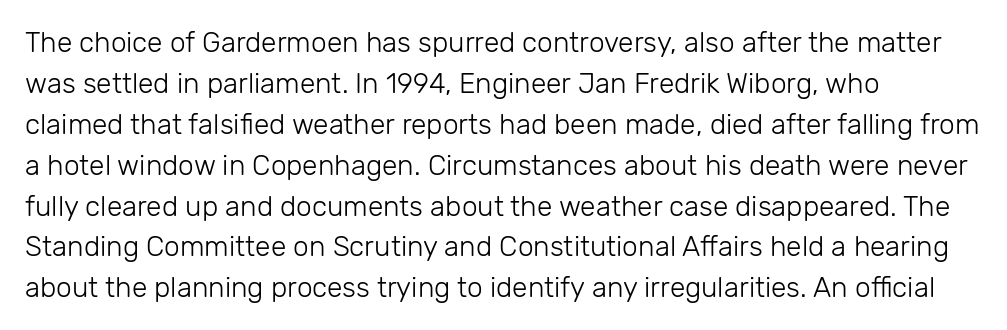
Q: Is the text bold? A: No.
Q: Is the text italic (slanted)? A: No, it is upright.
Q: Is the typeface a serif or a sans-serif typeface? A: Sans-serif.
Q: Is the text underlined? A: No.
Q: How is the paragraph aligned? A: Left-aligned.
Q: Is the spacing between letters normal or unusually wide? A: Normal.
Q: Is the spacing between lines tight, normal or loose? A: Normal.
Q: Width (condensed, normal, or wide)? A: Normal.
Q: Stroke contrast? A: Low.
Q: x-height? A: Medium.
Q: Monospaced? A: No.
